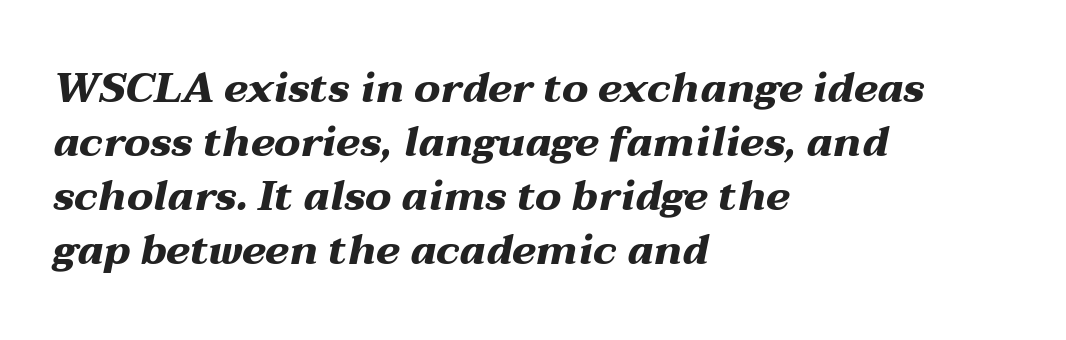
Nobody drew a line under any word here. Look at the stroke-to-counter ratio: heavy, a bold. The letters sit at their default tracking, neither squeezed nor spread. Posture: slanted. These lines are rendered in a variable-pitch font. The line-height multiplier appears to be the usual default.
